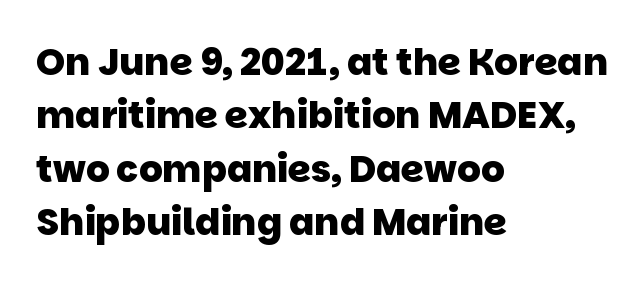
Letterform terminals end flat and unadorned throughout the passage. These lines are set flush left with a ragged right edge. In terms of letterspacing, this is plain default setting. Think of a printed novel: that variable character pitch is what you see here. Bold? Absolutely — the strokes are thick and heavy. The area under the type is left untouched.
